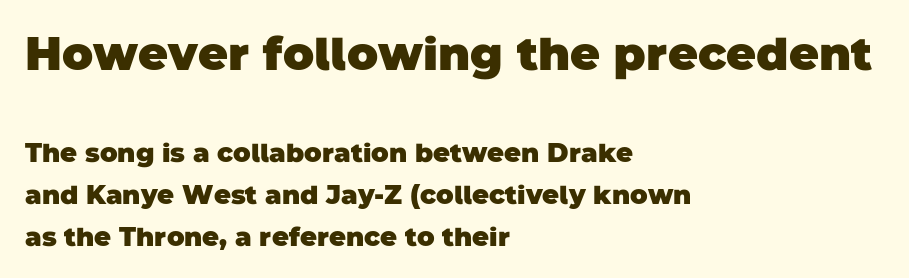
Q: Is the text bold? A: Yes.
Q: Is the typeface a serif or a sans-serif typeface? A: Sans-serif.
Q: Is the text underlined? A: No.
Q: How is the paragraph aligned? A: Left-aligned.
Q: Is the spacing between letters normal or unusually wide? A: Normal.
Q: Is the spacing between lines tight, normal or loose? A: Normal.
Q: Which block of text is set in a larger size, the first (top) or the second (bottom)? A: The first (top) one.
Q: Width (condensed, normal, or wide)? A: Normal.
Q: Stroke contrast? A: Low.
Q: x-height? A: Large.
Q: Monospaced? A: No.
